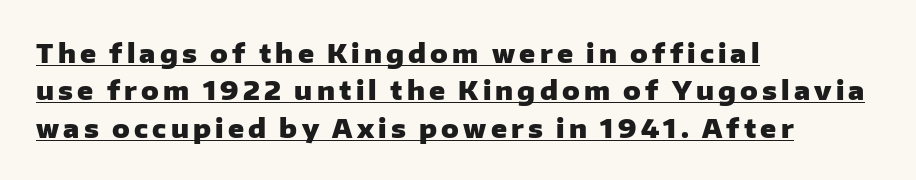
Q: Is the text bold? A: Yes.
Q: Is the text italic (slanted)? A: No, it is upright.
Q: Is the text underlined? A: Yes.
Q: How is the paragraph aligned? A: Left-aligned.
Q: Is the spacing between lines tight, normal or loose? A: Normal.
